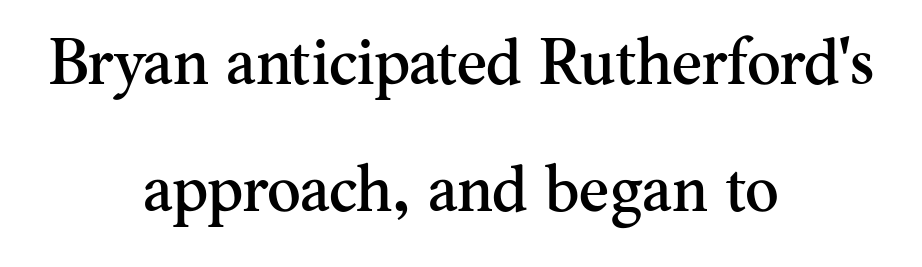
The image shows 64 px serif type, upright; set centered, loose line spacing (1.98x), normal letter spacing, not underlined; medium stroke contrast and a small x-height.
